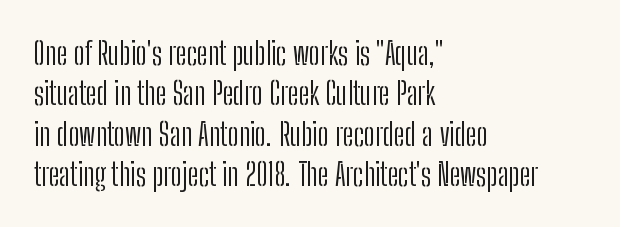
{"serif": "no", "italic": "no", "bold": "no", "weight": "light", "width": "condensed", "stroke_contrast": "low", "x_height": "medium", "monospaced": "no", "underline": "no", "align": "left", "line_spacing": "normal", "line_spacing_ratio": 1.3, "letter_spacing": "normal", "letter_spacing_em": 0.0, "glyph_px": 31}
